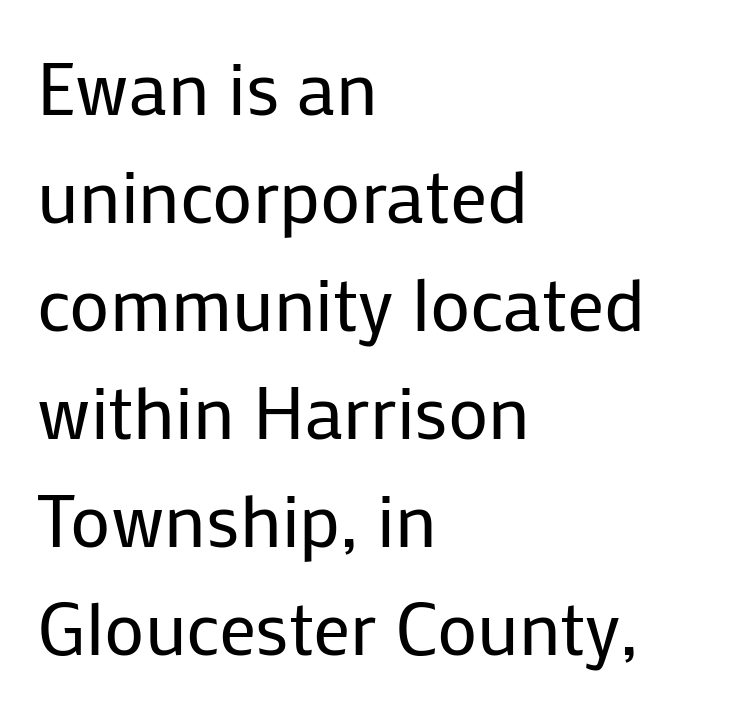
The text block is weighted toward the left margin, trailing off unevenly rightward. This rendering features lettering with no underline. No heavy texture on the line: the type isn't bold. Rendered with straight, roman letterforms. Typographically, this falls in the sans-serif category. Interline gaps are of average width in this sample.
